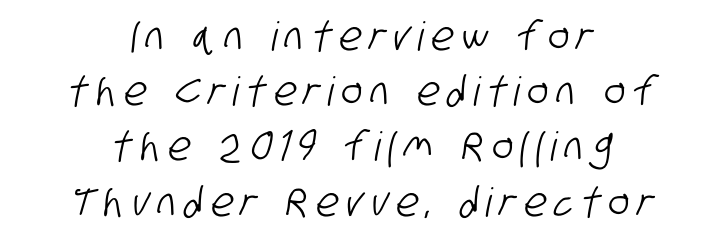
Q: Is the typeface a serif or a sans-serif typeface? A: Sans-serif.
Q: Is the text underlined? A: No.
Q: How is the paragraph aligned? A: Centered.
Q: Is the spacing between letters normal or unusually wide? A: Unusually wide.
Q: Is the spacing between lines tight, normal or loose? A: Normal.
Q: Width (condensed, normal, or wide)? A: Condensed.
Q: Stroke contrast? A: Low.
Q: x-height? A: Large.
Q: Monospaced? A: No.
